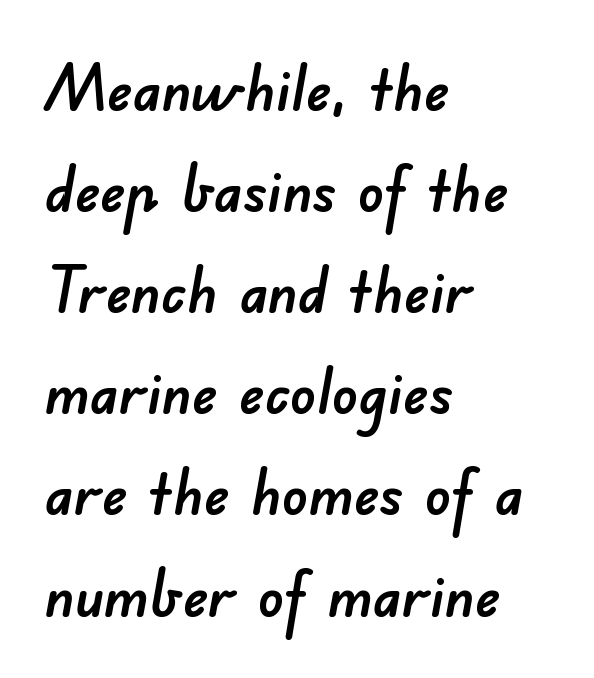
{"serif": "no", "width": "normal", "stroke_contrast": "low", "x_height": "small", "monospaced": "no", "underline": "no", "align": "left", "line_spacing": "normal", "line_spacing_ratio": 1.58, "letter_spacing": "normal", "letter_spacing_em": 0.0, "glyph_px": 64}
